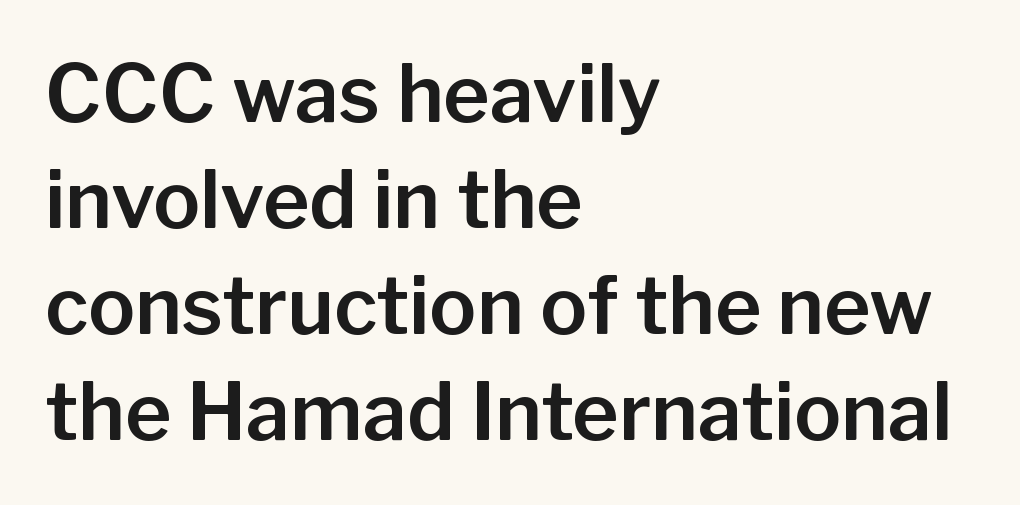
The image shows 79 px sans-serif type, upright; set left-aligned, normal line spacing (1.34x), normal letter spacing, not underlined; low stroke contrast and a medium x-height.
